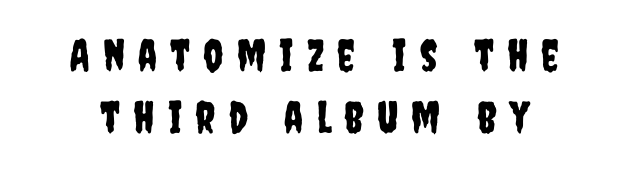
Observe the wide spacing: letters keep a clear distance from each other. Unlike italic type, these characters show no tilt at all. The letters advance in unequal steps, a hallmark of proportional type. Type without underlining. Is there much room between lines? A standard amount, neither cramped nor airy.
